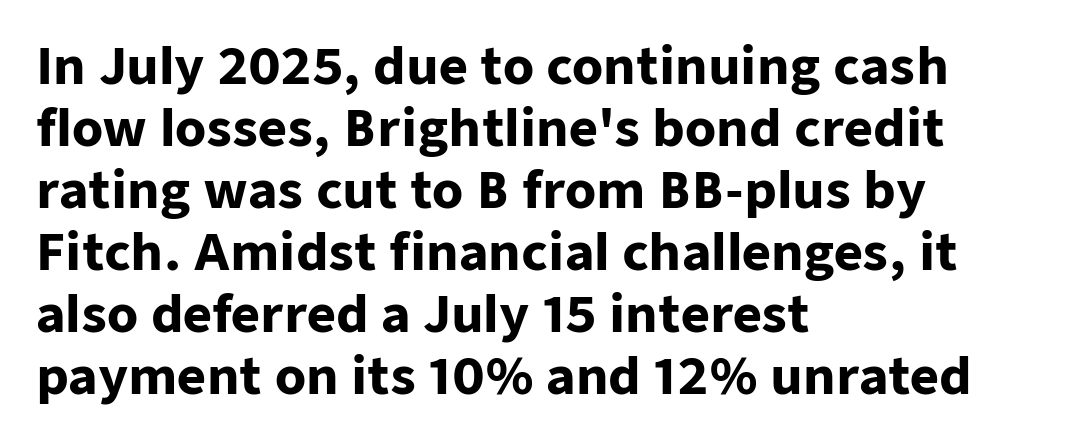
The image shows 50 px heavy sans-serif type, upright; set left-aligned, line spacing 1.24x, normal letter spacing, not underlined; low stroke contrast and a medium x-height.
